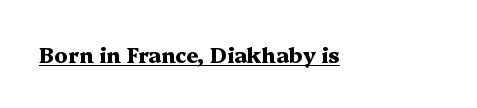
The image shows 21 px bold type, upright; set normal letter spacing, underlined.
